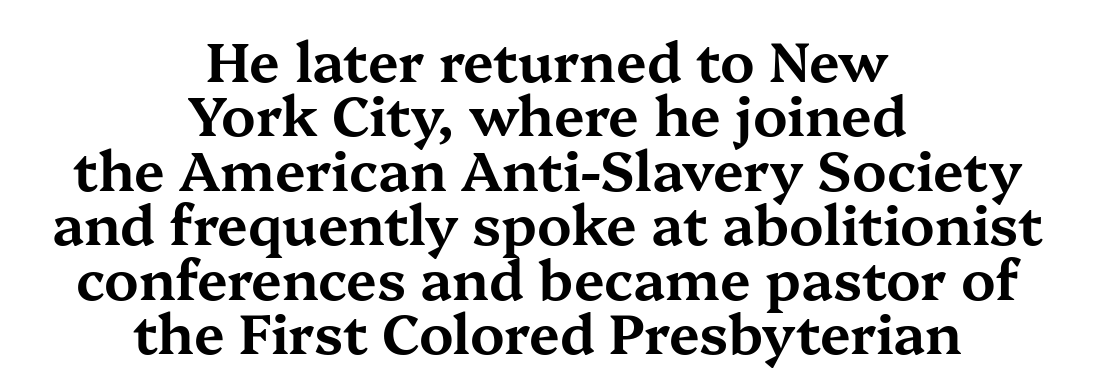
The image shows 55 px wide serif type, upright; set centered, tight line spacing (0.99x), normal letter spacing, not underlined; medium stroke contrast and a medium x-height.
